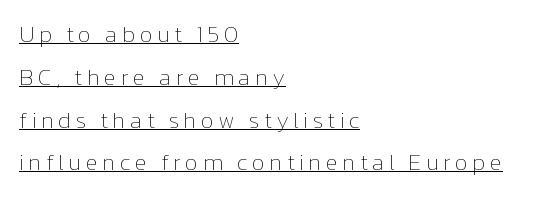
Q: Is the text bold? A: No.
Q: Is the text italic (slanted)? A: No, it is upright.
Q: Is the text underlined? A: Yes.
Q: How is the paragraph aligned? A: Left-aligned.
